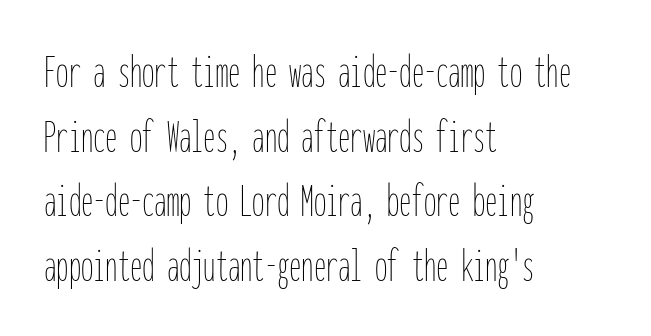
{"italic": "no", "bold": "no", "weight": "thin", "width": "condensed", "stroke_contrast": "low", "x_height": "medium", "monospaced": "yes", "underline": "no", "align": "left", "line_spacing": "normal", "line_spacing_ratio": 1.32, "letter_spacing": "normal", "letter_spacing_em": 0.0, "glyph_px": 49}
